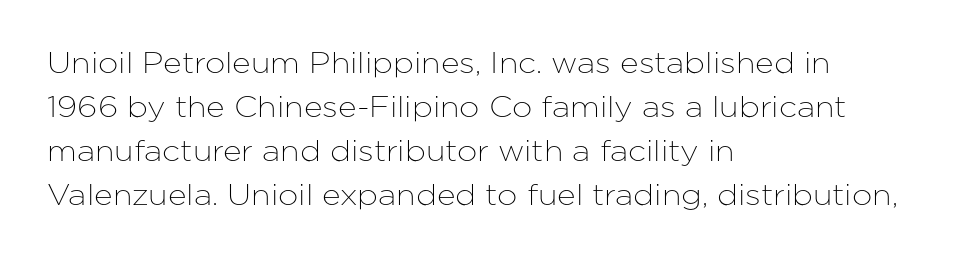
Italic? Not at all — the glyphs are vertical. Each letter keeps its own natural width here, so spacing adapts to shape. Descender tails drop into unmarked territory. The rendering anchors every line to the left-hand side. Letter spacing: default.
